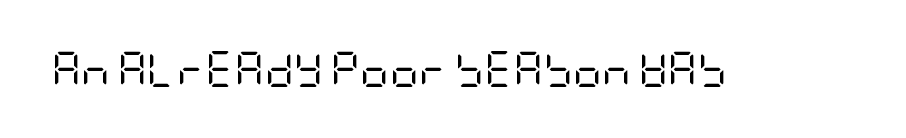
The image shows 36 px regular-weight, condensed sans-serif type, upright; set normal letter spacing, not underlined; low stroke contrast and a large x-height.
